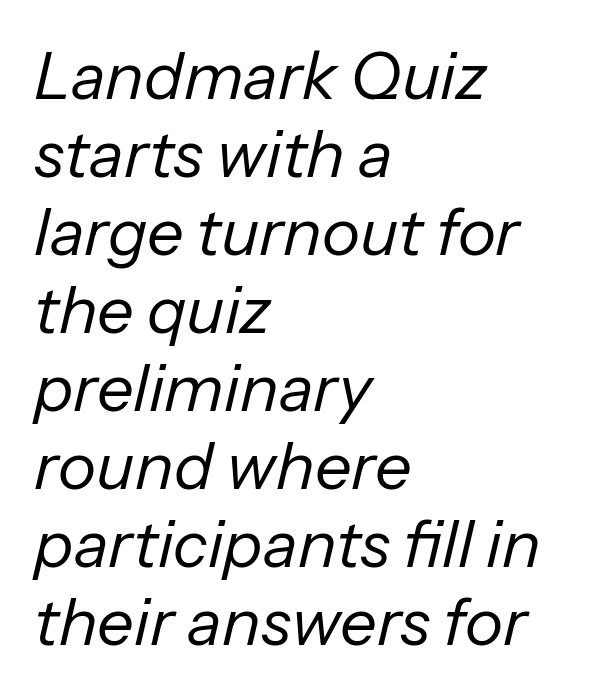
{"italic": "yes", "lean": "right", "slant_degrees": 13, "bold": "no", "weight": "regular", "width": "normal", "stroke_contrast": "low", "x_height": "medium", "monospaced": "no", "underline": "no", "align": "left", "line_spacing_ratio": 1.2, "letter_spacing": "normal", "letter_spacing_em": 0.0, "glyph_px": 65}
